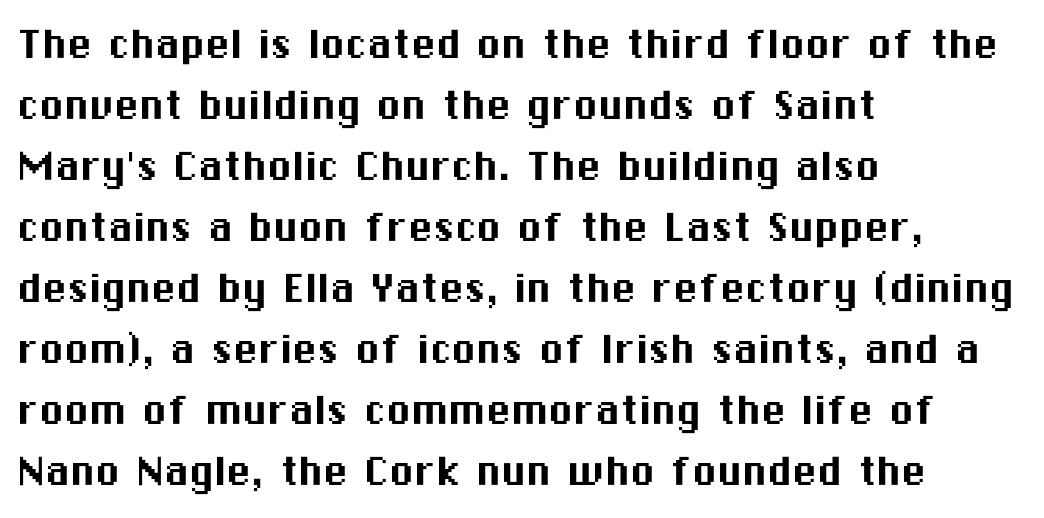
The face used here is proportionally spaced, like ordinary book or web type. These lines were composed using upright roman letters. In terms of letterform style, serifs are entirely absent. Rule under the text: the space is simply empty. Standard letterfit; no display-style spreading of the glyphs. The setting favours the left margin, as ordinary paragraphs usually do.
